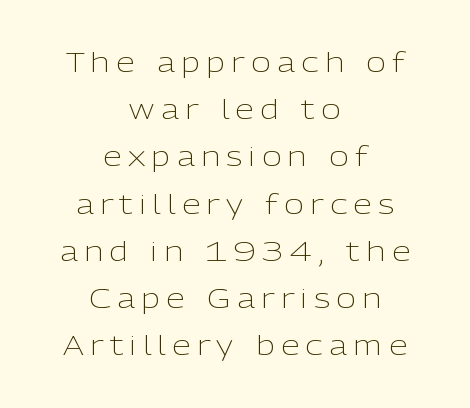
Q: Is the text bold? A: No.
Q: Is the text italic (slanted)? A: No, it is upright.
Q: Is the text underlined? A: No.
Q: How is the paragraph aligned? A: Centered.
Q: Is the spacing between letters normal or unusually wide? A: Unusually wide.
